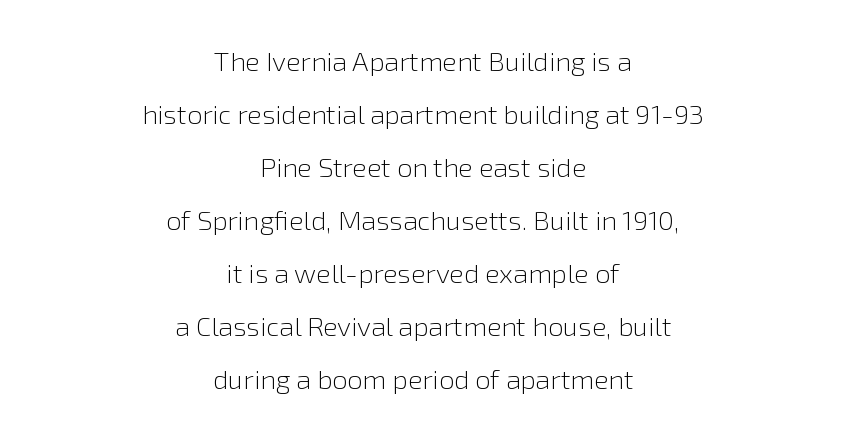
Q: Is the text bold? A: No.
Q: Is the text italic (slanted)? A: No, it is upright.
Q: Is the text underlined? A: No.
Q: How is the paragraph aligned? A: Centered.
Q: Is the spacing between letters normal or unusually wide? A: Normal.
Q: Is the spacing between lines tight, normal or loose? A: Loose.
